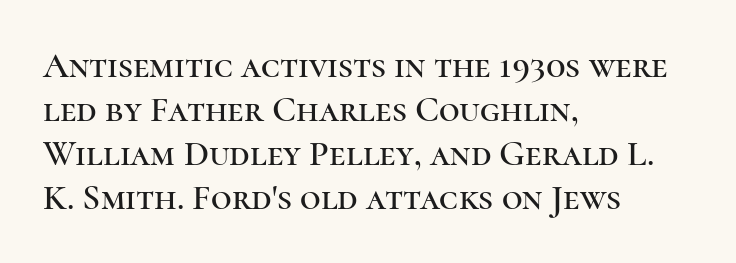
The image shows 36 px serif type, upright; set left-aligned, line spacing 1.22x, normal letter spacing, not underlined; high stroke contrast and a medium x-height.
